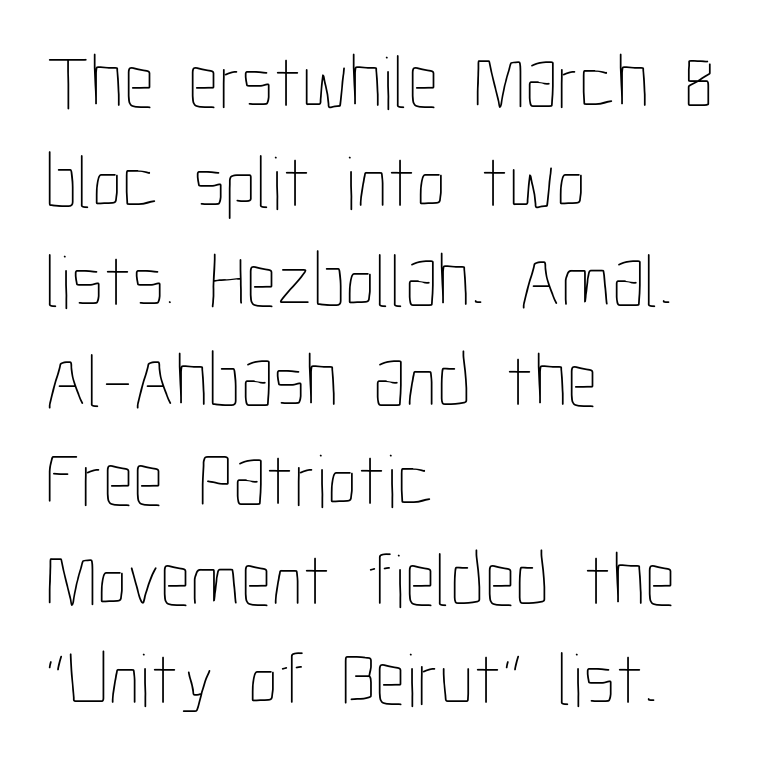
{"italic": "no", "bold": "no", "weight": "thin", "width": "condensed", "stroke_contrast": "low", "x_height": "medium", "monospaced": "no", "underline": "no", "align": "left", "line_spacing": "normal", "line_spacing_ratio": 1.31, "letter_spacing": "normal", "letter_spacing_em": 0.0, "glyph_px": 76}
